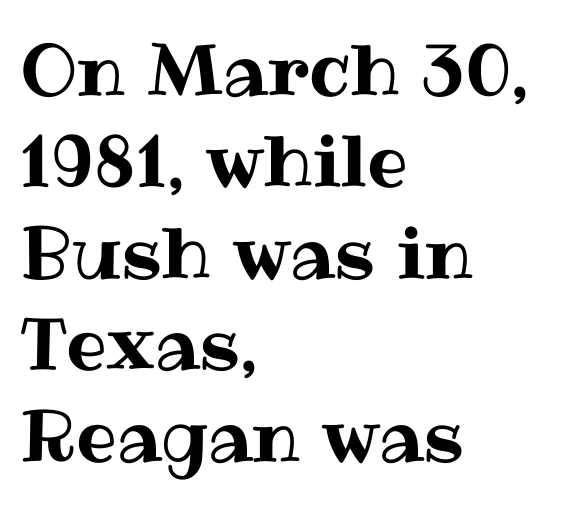
Q: Is the text italic (slanted)? A: No, it is upright.
Q: Is the text underlined? A: No.
Q: How is the paragraph aligned? A: Left-aligned.
Q: Is the spacing between letters normal or unusually wide? A: Normal.
Q: Is the spacing between lines tight, normal or loose? A: Normal.
Q: Width (condensed, normal, or wide)? A: Normal.
Q: Stroke contrast? A: Medium.
Q: x-height? A: Medium.
Q: Monospaced? A: No.
